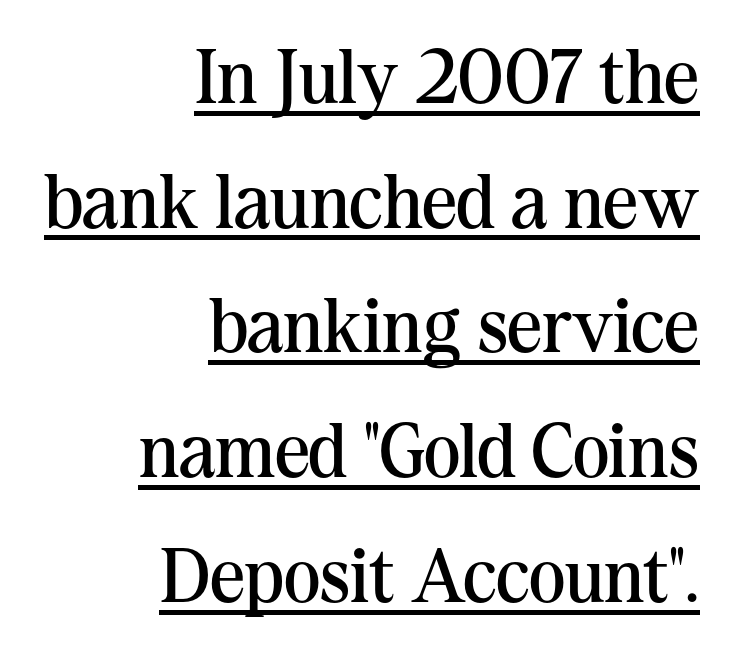
Q: Is the text bold? A: No.
Q: Is the text italic (slanted)? A: No, it is upright.
Q: Is the typeface a serif or a sans-serif typeface? A: Serif.
Q: Is the text underlined? A: Yes.
Q: How is the paragraph aligned? A: Right-aligned.
Q: Is the spacing between letters normal or unusually wide? A: Normal.
Q: Is the spacing between lines tight, normal or loose? A: Normal.
Q: Width (condensed, normal, or wide)? A: Normal.
Q: Stroke contrast? A: Medium.
Q: x-height? A: Medium.
Q: Monospaced? A: No.
